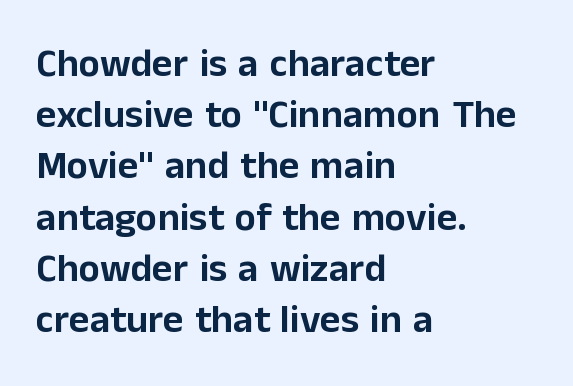
{"serif": "no", "italic": "no", "width": "normal", "stroke_contrast": "low", "x_height": "medium", "monospaced": "no", "underline": "no", "align": "left", "line_spacing": "normal", "line_spacing_ratio": 1.28, "letter_spacing": "normal", "letter_spacing_em": 0.0, "glyph_px": 40}
